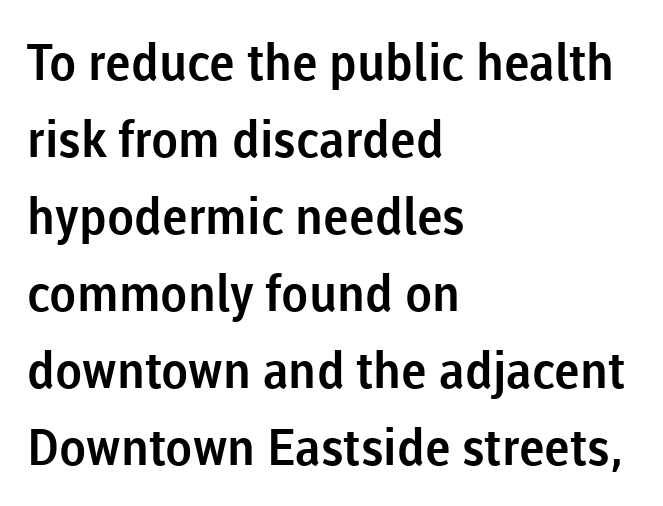
The image shows 50 px sans-serif type, upright; set left-aligned, normal line spacing (1.54x), normal letter spacing, not underlined; low stroke contrast and a medium x-height.
